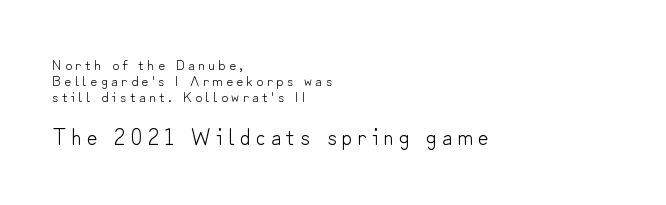
{"italic": "no", "bold": "no", "underline": "no", "align": "left", "line_spacing": "tight", "line_spacing_ratio": 1.06, "letter_spacing": "wide", "letter_spacing_em": 0.23, "larger_block": "second", "size_ratio": 1.53, "glyph_px": 23}
